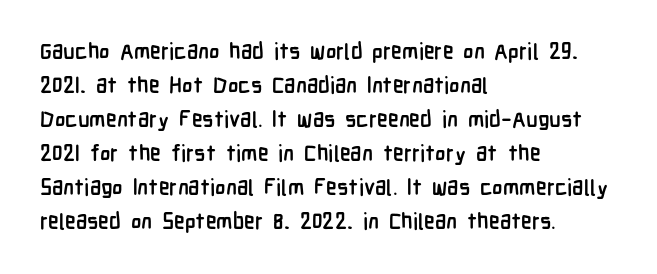
The image shows 22 px bold type, upright; set left-aligned, normal line spacing (1.55x), normal letter spacing, not underlined.
